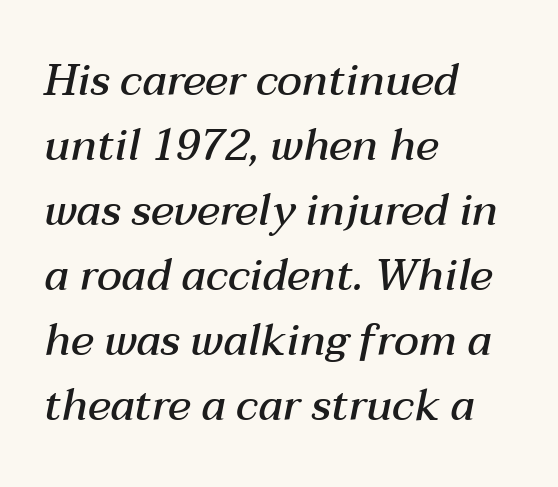
The designer left line spacing at the default. Does extra space separate the letters? No, they use regular spacing. The font's italic variant was chosen for this text. Is the block centered? No — it sits flush against the left margin. Each letter keeps its own natural width here, so spacing adapts to shape.
